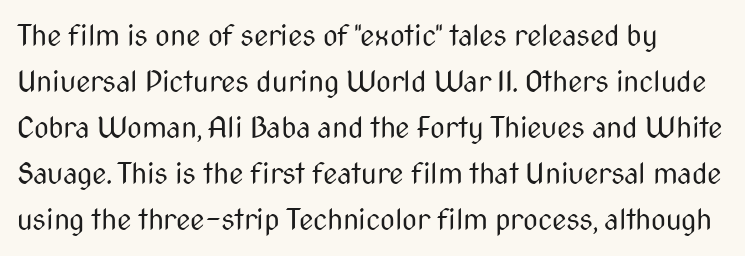
{"serif": "no", "italic": "no", "bold": "no", "weight": "regular", "width": "condensed", "stroke_contrast": "medium", "x_height": "medium", "monospaced": "no", "underline": "no", "line_spacing": "normal", "line_spacing_ratio": 1.59, "letter_spacing": "normal", "letter_spacing_em": 0.0, "glyph_px": 29}
